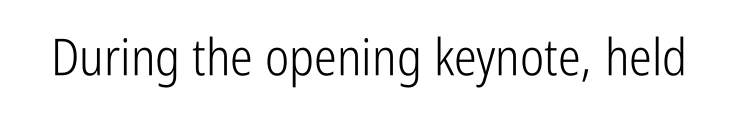
{"serif": "no", "italic": "no", "bold": "no", "weight": "light", "width": "condensed", "stroke_contrast": "low", "x_height": "medium", "monospaced": "no", "underline": "no", "letter_spacing": "normal", "letter_spacing_em": 0.0, "glyph_px": 51}
